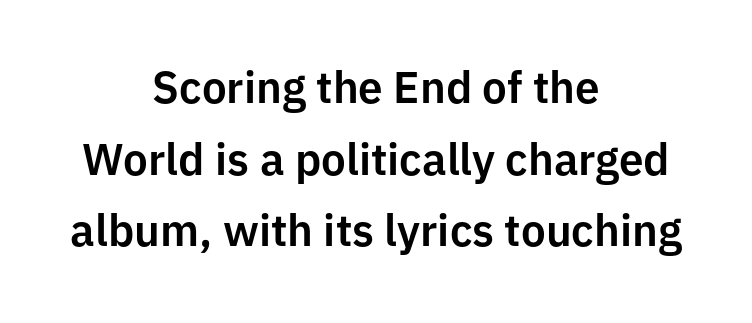
Q: Is the text italic (slanted)? A: No, it is upright.
Q: Is the typeface a serif or a sans-serif typeface? A: Sans-serif.
Q: Is the text underlined? A: No.
Q: How is the paragraph aligned? A: Centered.
Q: Is the spacing between letters normal or unusually wide? A: Normal.
Q: Is the spacing between lines tight, normal or loose? A: Normal.
Q: Width (condensed, normal, or wide)? A: Normal.
Q: Stroke contrast? A: Low.
Q: x-height? A: Medium.
Q: Monospaced? A: No.
